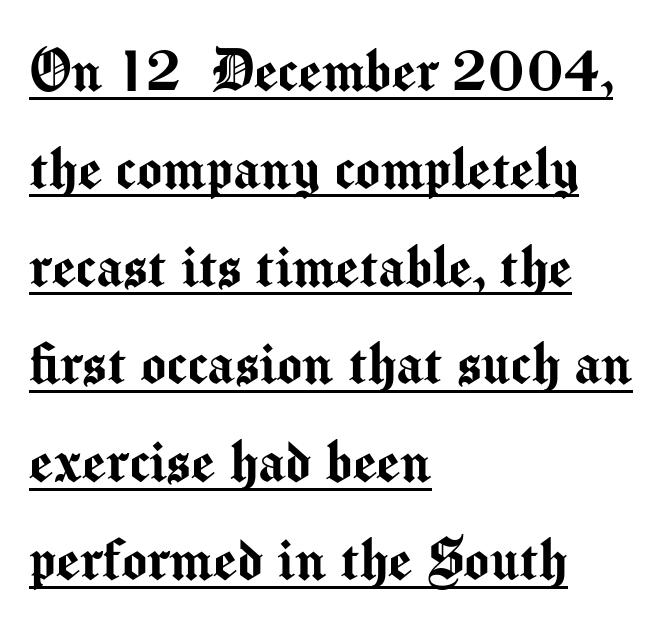
Q: Is the text italic (slanted)? A: No, it is upright.
Q: Is the typeface a serif or a sans-serif typeface? A: Sans-serif.
Q: Is the text underlined? A: Yes.
Q: How is the paragraph aligned? A: Left-aligned.
Q: Is the spacing between letters normal or unusually wide? A: Normal.
Q: Is the spacing between lines tight, normal or loose? A: Normal.
Q: Width (condensed, normal, or wide)? A: Normal.
Q: Stroke contrast? A: Medium.
Q: x-height? A: Medium.
Q: Monospaced? A: No.
